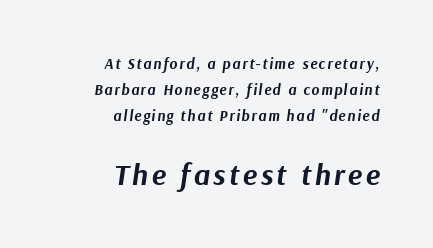
Q: Is the text bold? A: Yes.
Q: Is the text italic (slanted)? A: Yes, it leans right by about 9 degrees.
Q: Is the text underlined? A: No.
Q: How is the paragraph aligned? A: Right-aligned.
Q: Which block of text is set in a larger size, the first (top) or the second (bottom)? A: The second (bottom) one.
Q: Width (condensed, normal, or wide)? A: Normal.
Q: Stroke contrast? A: Medium.
Q: x-height? A: Medium.
Q: Monospaced? A: No.
